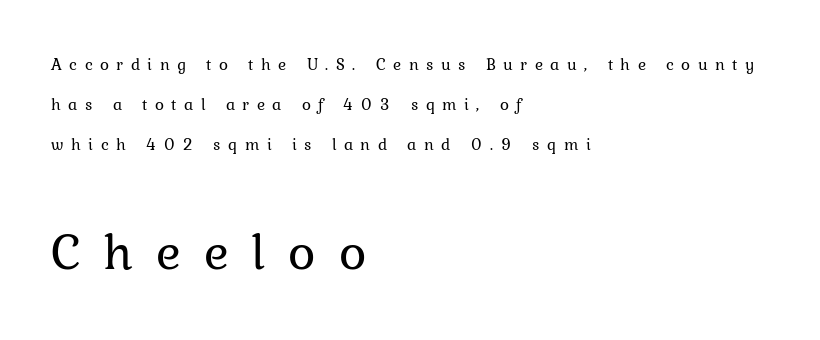
These two chunks differ in scale, with the bottom chunk taking the larger measure. Reading down the column, the eye jumps a long way to each next line. Ascenders rise straight up at ninety degrees. You can tell from the footed stems that serif type was used. Stems here are at most as thick as an everyday book face.
